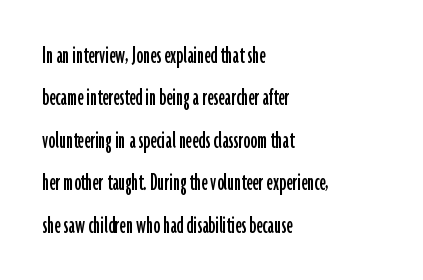
Q: Is the text italic (slanted)? A: No, it is upright.
Q: Is the text underlined? A: No.
Q: How is the paragraph aligned? A: Left-aligned.
Q: Is the spacing between letters normal or unusually wide? A: Normal.
Q: Is the spacing between lines tight, normal or loose? A: Normal.
